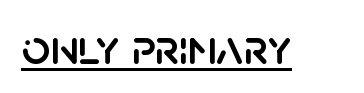
{"serif": "no", "italic": "no", "width": "normal", "stroke_contrast": "low", "x_height": "large", "monospaced": "no", "underline": "yes", "letter_spacing": "normal", "letter_spacing_em": 0.0, "glyph_px": 50}
